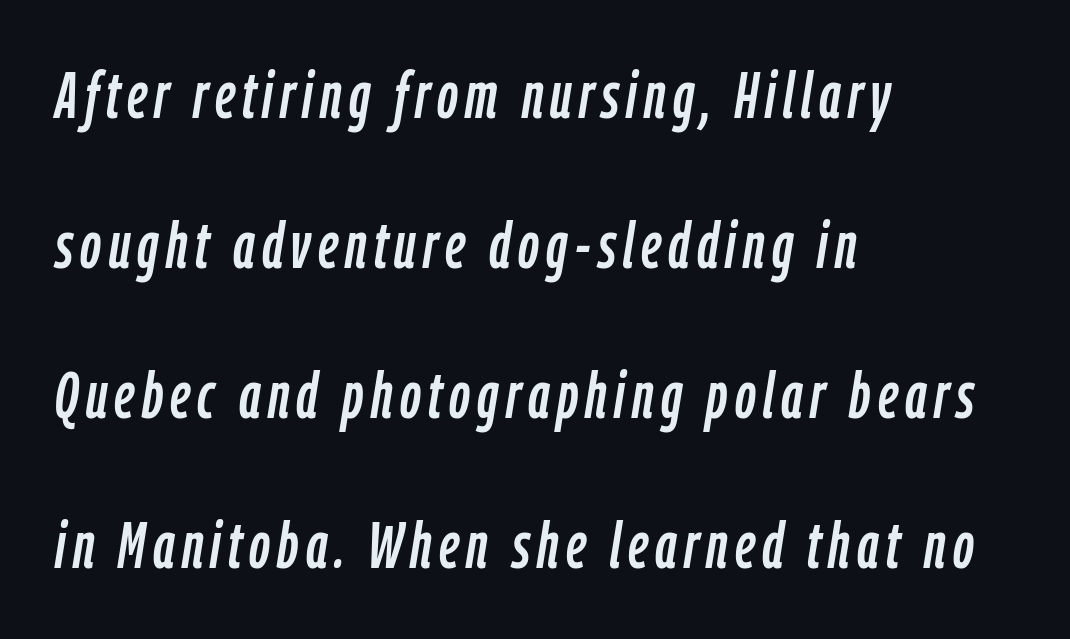
Varying glyph widths throughout — classic text-font behaviour. The strip under each line holds only bare page. Compared with a centered layout, this one pins lines to the left instead. The axis of the letterforms is tilted away from vertical. These lines stand farther apart than default settings would place them.
